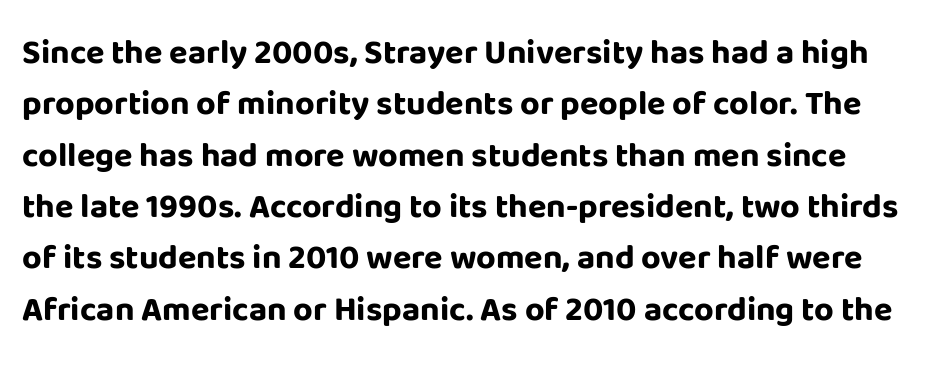
Rule under the text: the space is simply empty. How heavy is the stroke? Heavy — this is a bold. The face used here is proportionally spaced, like ordinary book or web type. Note: no serifs on the glyphs.
